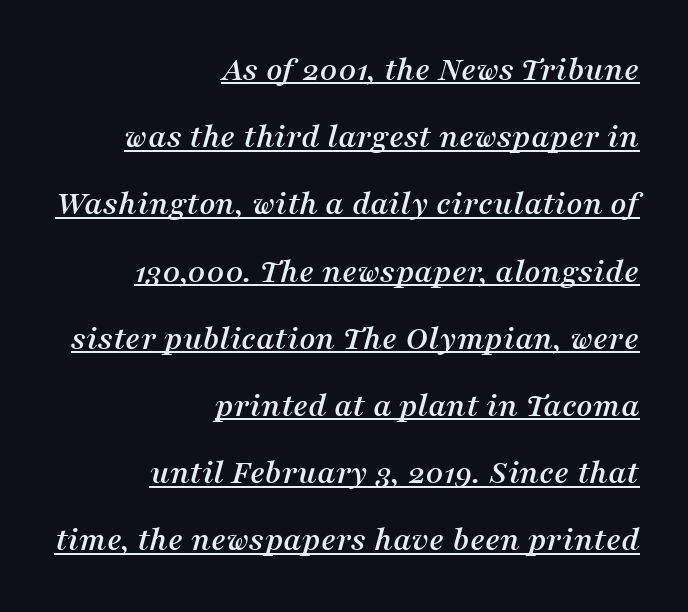
{"serif": "yes", "italic": "yes", "lean": "right", "slant_degrees": 16, "width": "normal", "stroke_contrast": "medium", "x_height": "medium", "monospaced": "no", "underline": "yes", "align": "right", "line_spacing": "loose", "line_spacing_ratio": 1.92, "letter_spacing": "normal", "letter_spacing_em": 0.0, "glyph_px": 35}
